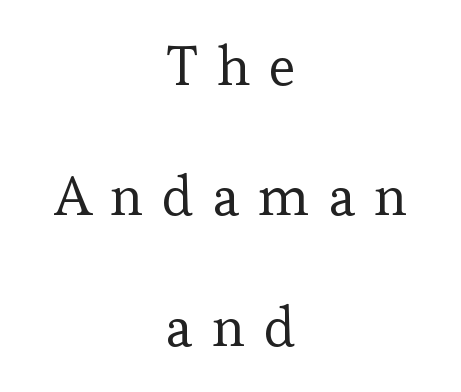
The image shows 55 px regular-weight serif type, upright; set centered, loose line spacing (2.37x), unusually wide letter spacing (+0.35 em), not underlined; low stroke contrast and a medium x-height.
